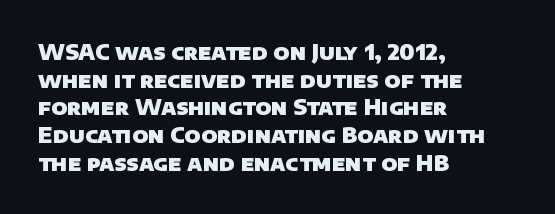
The image shows 21 px bold type; set left-aligned, normal line spacing (1.32x), normal letter spacing, not underlined.
